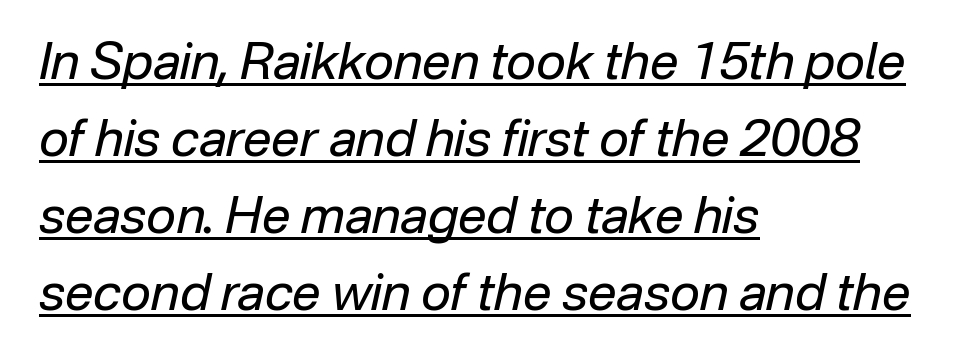
The image shows 51 px regular-weight type, italic (leaning right); set left-aligned, normal line spacing (1.51x), normal letter spacing, underlined; low stroke contrast and a medium x-height.
